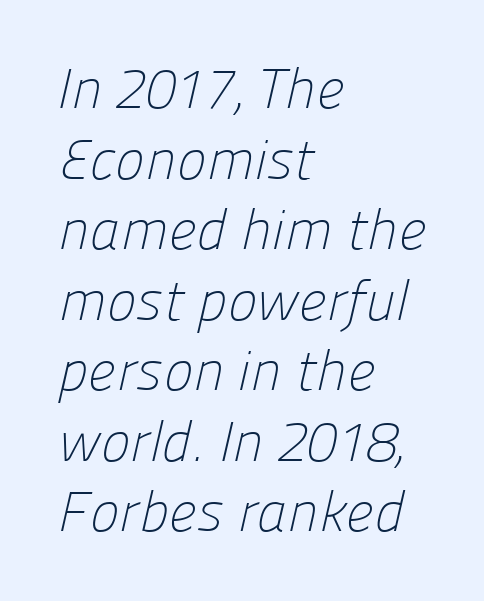
Q: Is the text bold? A: No.
Q: Is the typeface a serif or a sans-serif typeface? A: Sans-serif.
Q: Is the text underlined? A: No.
Q: How is the paragraph aligned? A: Left-aligned.
Q: Is the spacing between letters normal or unusually wide? A: Normal.
Q: Is the spacing between lines tight, normal or loose? A: Normal.
Q: Width (condensed, normal, or wide)? A: Normal.
Q: Stroke contrast? A: Low.
Q: x-height? A: Medium.
Q: Monospaced? A: No.
